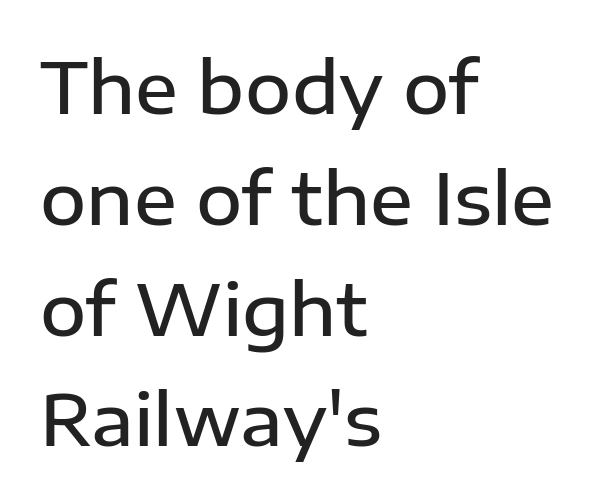
The image shows 71 px semibold sans-serif type, upright; set left-aligned, normal line spacing (1.56x), normal letter spacing, not underlined; low stroke contrast and a medium x-height.
